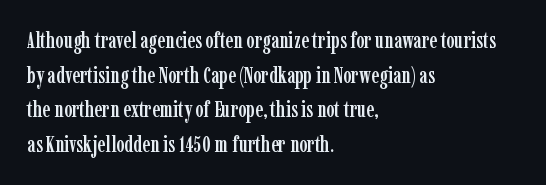
The setting favours the left margin, as ordinary paragraphs usually do. The letters stand straight up with perfectly vertical stems. Baseline-to-baseline distance is the conventional proportion of letter height. Beneath every word, the page is bare. Is the letter spacing exaggerated? No — it looks like the ordinary default.
